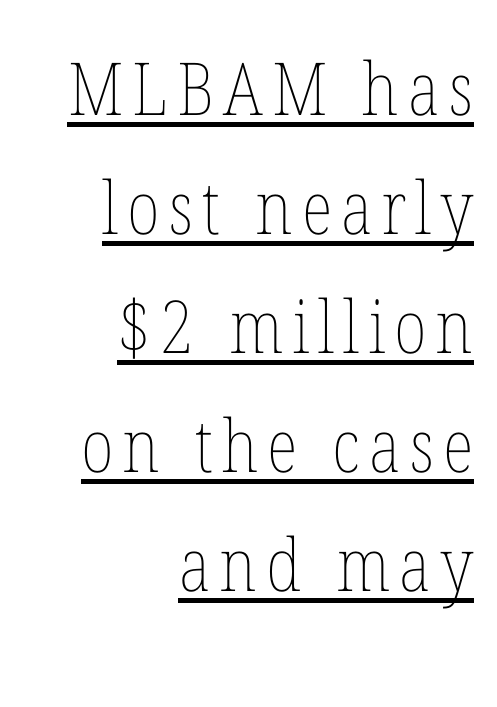
Q: Is the text bold? A: No.
Q: Is the text italic (slanted)? A: No, it is upright.
Q: Is the text underlined? A: Yes.
Q: How is the paragraph aligned? A: Right-aligned.
Q: Is the spacing between lines tight, normal or loose? A: Normal.
Q: Width (condensed, normal, or wide)? A: Condensed.
Q: Stroke contrast? A: Low.
Q: x-height? A: Medium.
Q: Monospaced? A: No.
